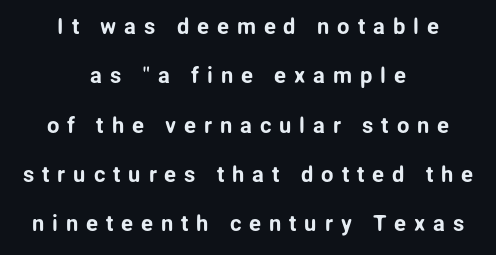
{"italic": "no", "underline": "no", "align": "center", "line_spacing": "loose", "line_spacing_ratio": 2.24, "letter_spacing": "wide", "letter_spacing_em": 0.36, "glyph_px": 22}
